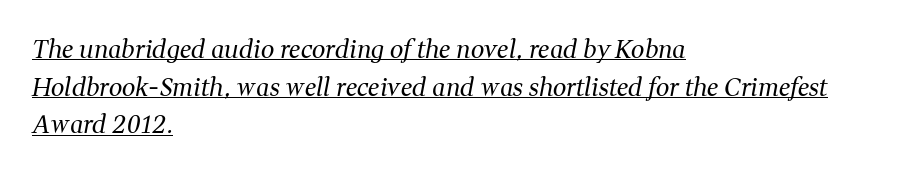
Students, observe: this is what conventionally led text looks like. Does extra space separate the letters? No, they use regular spacing. The typesetter chose a ragged-right arrangement here. The face looks like a standard text weight, possibly lighter. An italicized treatment has been applied to the whole sample.
